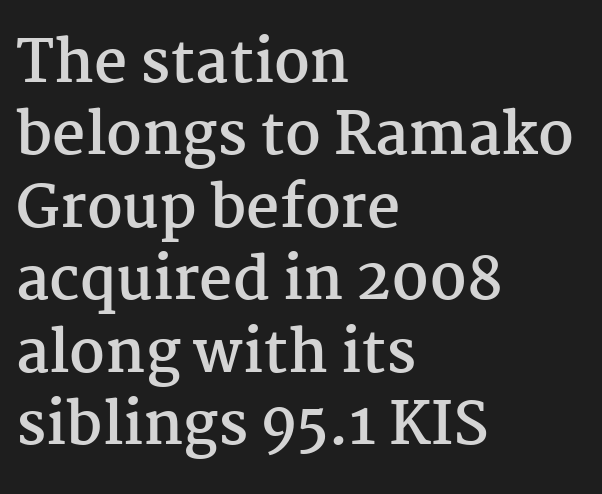
The image shows 58 px semibold serif type, upright; set left-aligned, normal line spacing (1.25x), normal letter spacing, not underlined; medium stroke contrast and a medium x-height.
